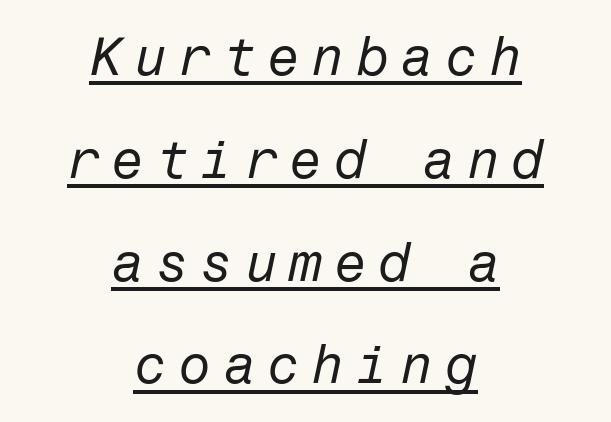
The image shows 53 px regular-weight type, italic (leaning right); set centered, loose line spacing (1.94x), unusually wide letter spacing (+0.22 em), underlined; low stroke contrast and a medium x-height.
